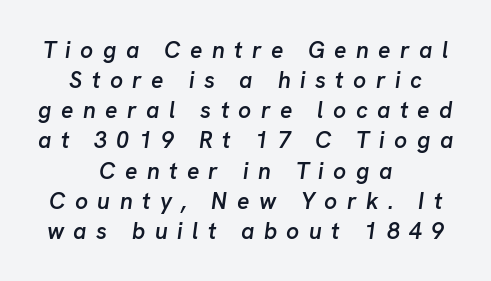
Q: Is the text bold? A: Semi-bold.
Q: Is the text italic (slanted)? A: Yes, it leans right by about 8 degrees.
Q: Is the text underlined? A: No.
Q: How is the paragraph aligned? A: Centered.
Q: Is the spacing between letters normal or unusually wide? A: Unusually wide.
Q: Is the spacing between lines tight, normal or loose? A: Normal.
